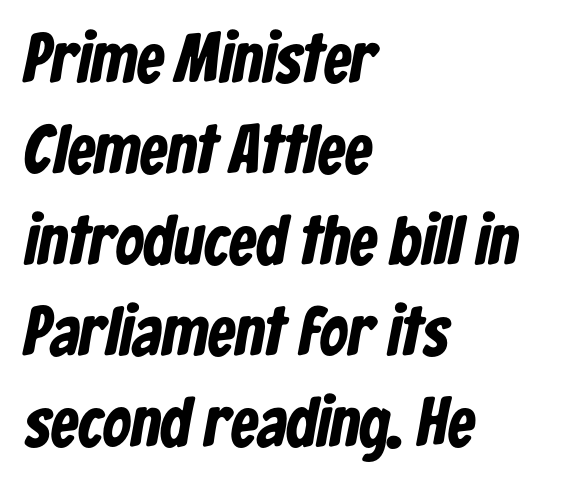
The paragraph shown leans on its left margin. These lines are composed in type without serifs. Quick note: interline space is typical. The face used here is rendered with its standard letterfit. Students, this is bold: see how much ink each stroke carries.
